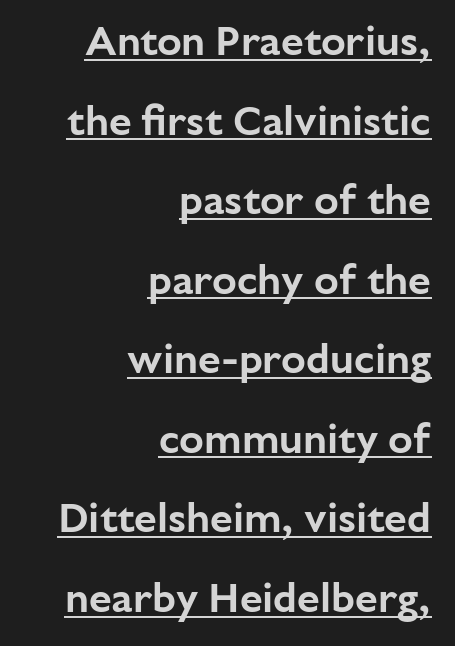
Caption: standard tracking, unaltered. Varying glyph widths throughout — classic text-font behaviour. Interline gaps are noticeably wide in this sample. The characters display no serif detailing; their extremities are plain. Underlining? Definitely there. A student would call this right alignment; a typographer would say flush right, rag left.
